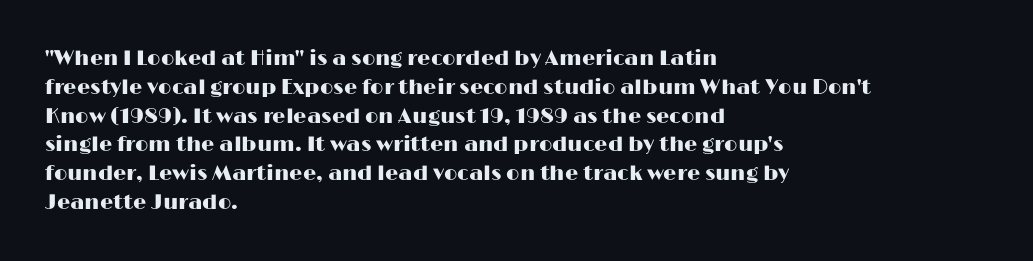
Q: Is the text italic (slanted)? A: No, it is upright.
Q: Is the text underlined? A: No.
Q: How is the paragraph aligned? A: Left-aligned.
Q: Is the spacing between letters normal or unusually wide? A: Normal.
Q: Is the spacing between lines tight, normal or loose? A: Normal.
